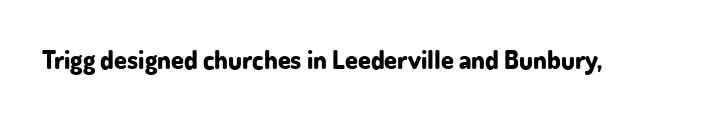
The image shows 26 px bold type, upright; set normal letter spacing, not underlined.
